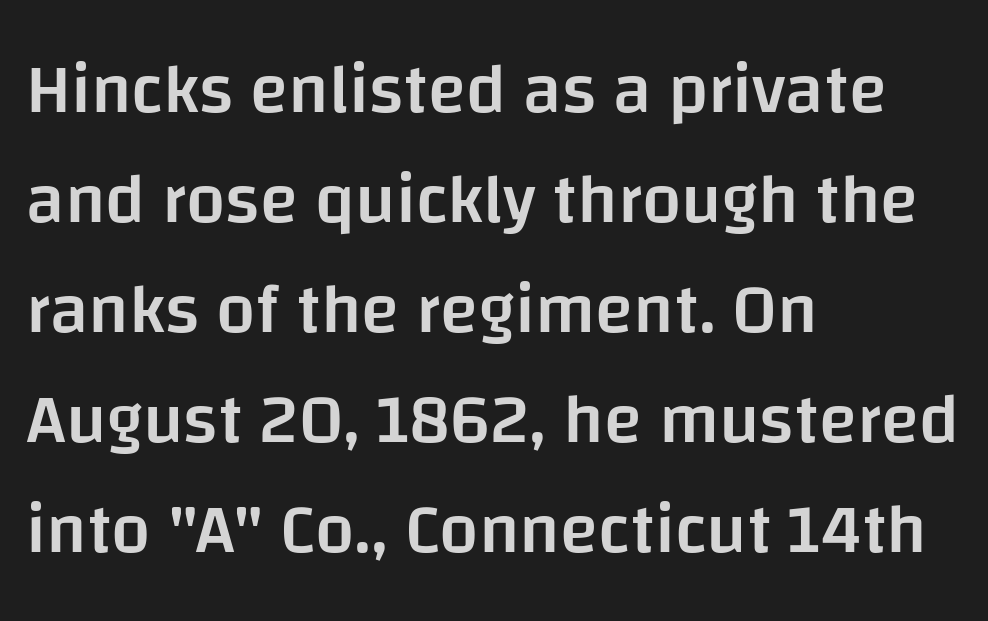
Q: Is the text bold? A: Semi-bold.
Q: Is the text italic (slanted)? A: No, it is upright.
Q: Is the typeface a serif or a sans-serif typeface? A: Sans-serif.
Q: Is the text underlined? A: No.
Q: How is the paragraph aligned? A: Left-aligned.
Q: Is the spacing between letters normal or unusually wide? A: Normal.
Q: Is the spacing between lines tight, normal or loose? A: Normal.
Q: Width (condensed, normal, or wide)? A: Normal.
Q: Stroke contrast? A: Low.
Q: x-height? A: Large.
Q: Monospaced? A: No.
